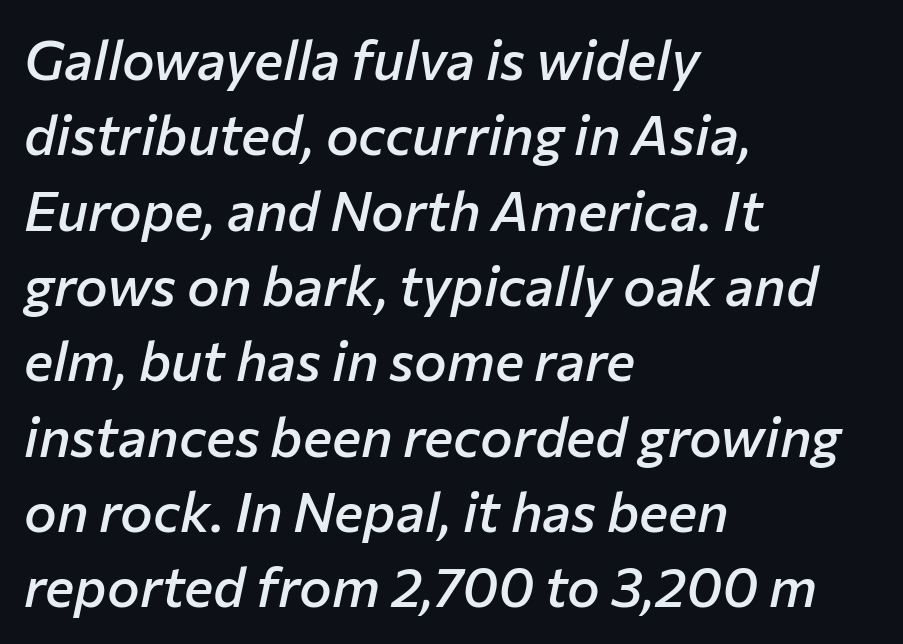
Does the lettering tilt? It does — this is italic. Compared with typical paragraphs, the rows here are spaced about the same. Descenders hang freely into open space. Proportional: the letters do not fall into vertical columns. Summary of weight: moderately heavy, a semibold. Spacing between characters is what you'd get straight out of the box.
